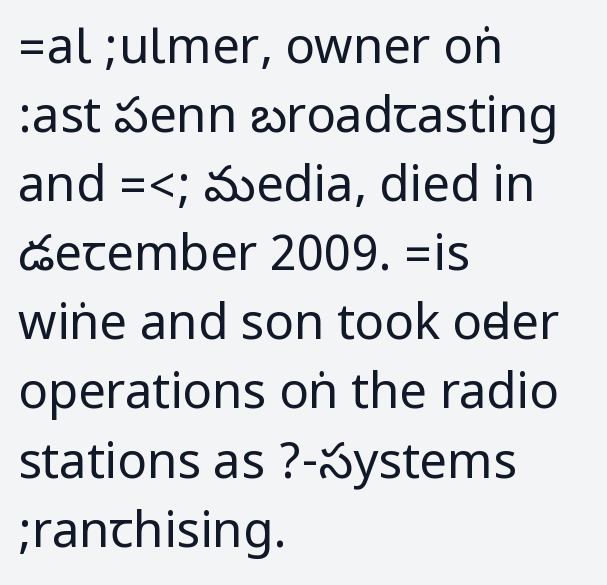
Q: Is the text bold? A: No.
Q: Is the text italic (slanted)? A: No, it is upright.
Q: Is the typeface a serif or a sans-serif typeface? A: Sans-serif.
Q: Is the text underlined? A: No.
Q: How is the paragraph aligned? A: Left-aligned.
Q: Is the spacing between letters normal or unusually wide? A: Normal.
Q: Is the spacing between lines tight, normal or loose? A: Normal.
Q: Width (condensed, normal, or wide)? A: Condensed.
Q: Stroke contrast? A: Low.
